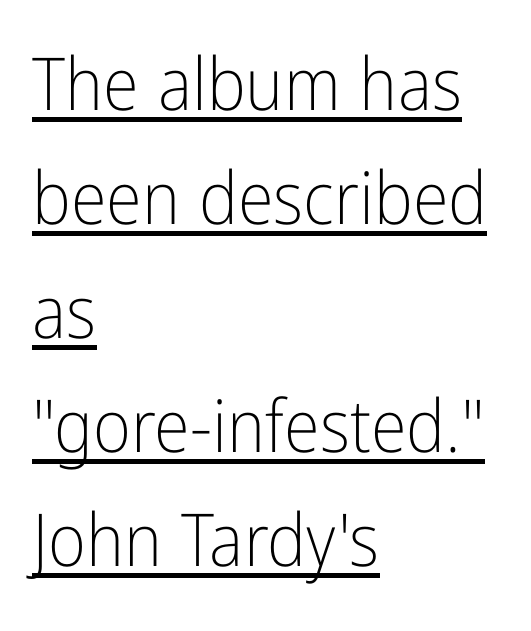
{"serif": "no", "italic": "no", "bold": "no", "weight": "light", "width": "condensed", "stroke_contrast": "low", "x_height": "medium", "monospaced": "no", "underline": "yes", "align": "left", "line_spacing": "normal", "line_spacing_ratio": 1.56, "letter_spacing": "normal", "letter_spacing_em": 0.0, "glyph_px": 73}
